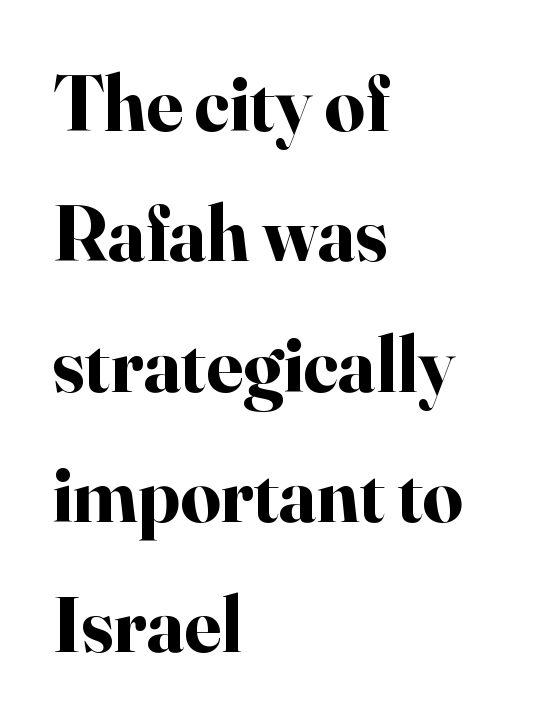
The image shows 79 px bold serif type, upright; set left-aligned, normal line spacing (1.65x), normal letter spacing, not underlined; high stroke contrast and a small x-height.
